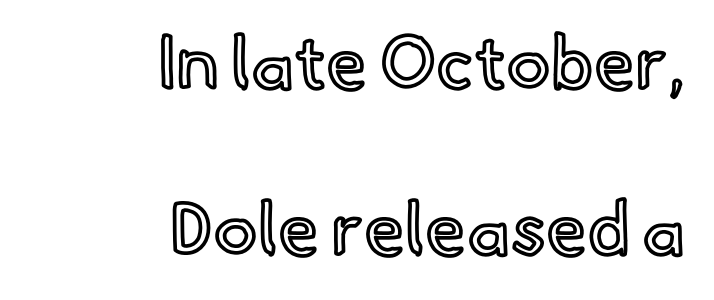
Q: Is the text italic (slanted)? A: No, it is upright.
Q: Is the text underlined? A: No.
Q: How is the paragraph aligned? A: Right-aligned.
Q: Is the spacing between letters normal or unusually wide? A: Normal.
Q: Is the spacing between lines tight, normal or loose? A: Loose.
Q: Width (condensed, normal, or wide)? A: Normal.
Q: x-height? A: Small.
Q: Monospaced? A: No.
